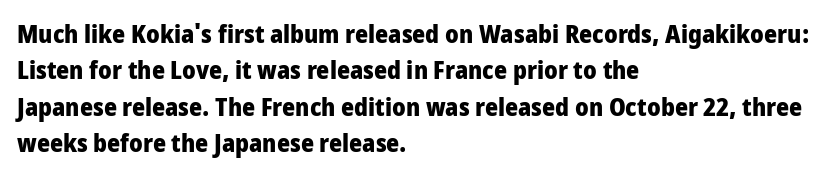
{"italic": "no", "bold": "yes", "underline": "no", "align": "left", "line_spacing": "normal", "line_spacing_ratio": 1.46, "letter_spacing": "normal", "letter_spacing_em": 0.0, "glyph_px": 25}
